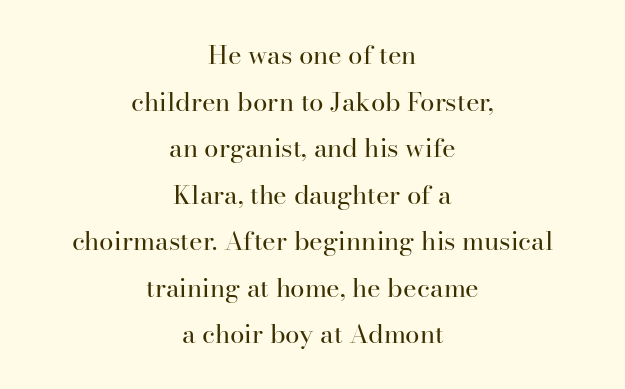
{"italic": "no", "bold": "no", "underline": "no", "align": "center", "line_spacing_ratio": 1.79, "letter_spacing": "normal", "letter_spacing_em": 0.0, "glyph_px": 26}
